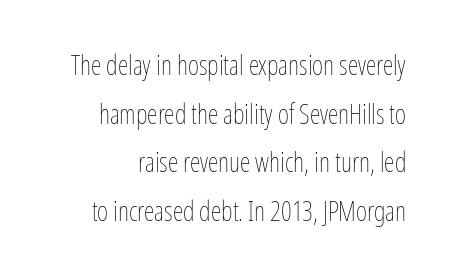
Q: Is the text bold? A: No.
Q: Is the text italic (slanted)? A: No, it is upright.
Q: Is the text underlined? A: No.
Q: Is the spacing between letters normal or unusually wide? A: Normal.
